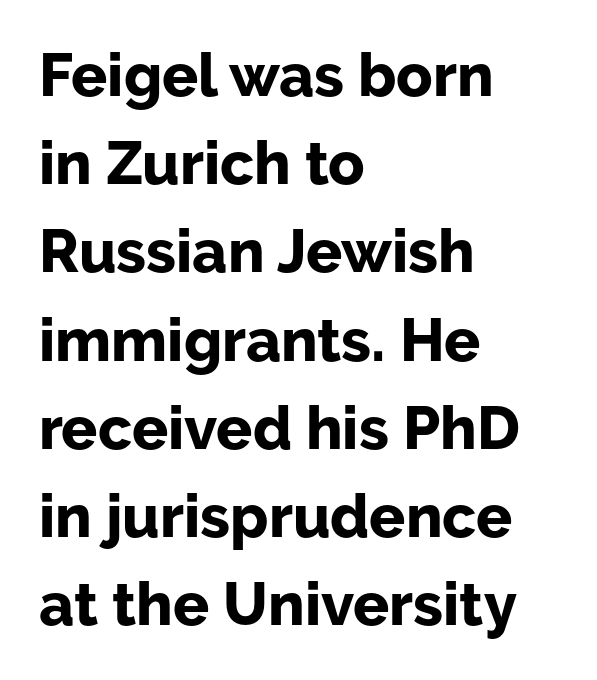
{"serif": "no", "italic": "no", "bold": "yes", "weight": "bold", "width": "normal", "stroke_contrast": "low", "x_height": "medium", "monospaced": "no", "underline": "no", "align": "left", "line_spacing": "normal", "line_spacing_ratio": 1.47, "letter_spacing": "normal", "letter_spacing_em": 0.0, "glyph_px": 60}
